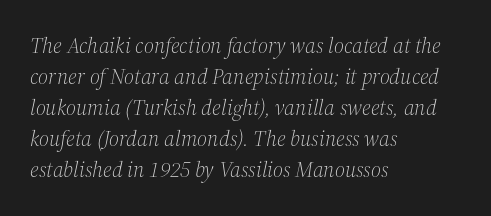
The space between consecutive lines is moderate. Heft: none added — not bold. The face used here has a pronounced slope to its letters. No extra tracking has been applied to these lines. This rendering uses left alignment, leaving the right contour irregular. The words here are not underlined.
